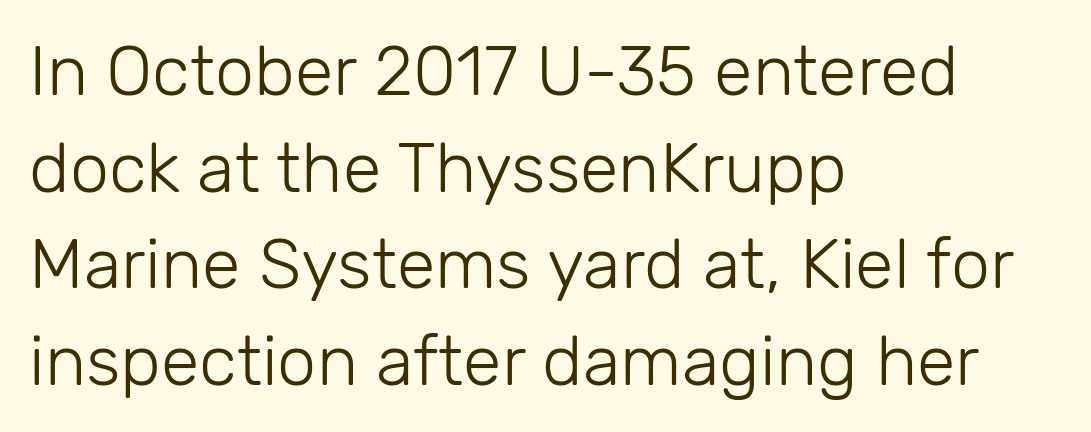
The letterforms sit at book weight or below. These lines are rendered in a variable-pitch font. You can tell from the bare stems that sans-serif type was used. If you measured baseline to baseline, you'd find a middling distance.
